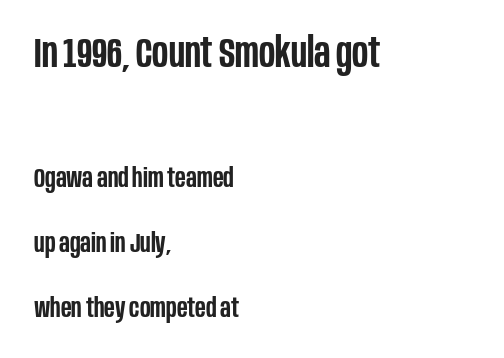
Between these two stacked blocks, the higher one wins on size. Inter-character spacing is left at the font's built-in metrics. Check the space under the baseline: it is left empty. Semibold letterforms, between regular and bold. Italic: no, the glyphs are upright roman.
